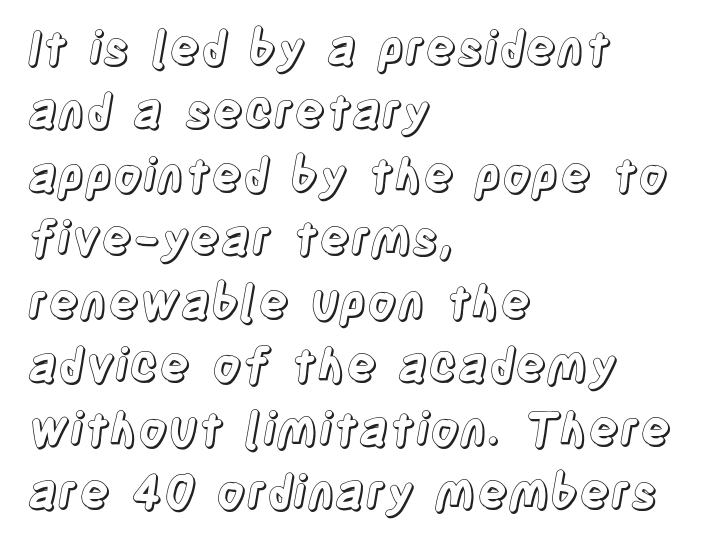
The image shows 46 px condensed type; set left-aligned, normal line spacing (1.38x), normal letter spacing, not underlined; a large x-height.
